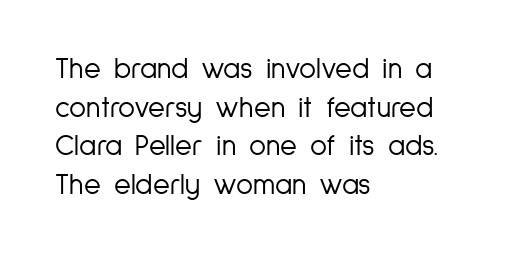
The image shows 29 px light, condensed sans-serif type, upright; set left-aligned, normal line spacing (1.33x), normal letter spacing, not underlined; low stroke contrast and a medium x-height.
